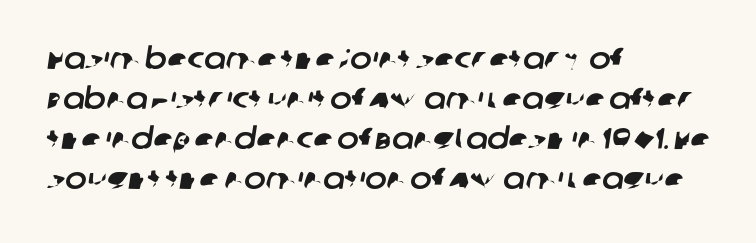
The rag falls on the right side of this text block. How would I describe the line gaps? Plain and ordinary. This rendering features lettering with no underline. Tracking here is standard; glyphs follow each other at the usual distance. Is this a fixed-width face? No — the glyphs have proportional, varying widths.
